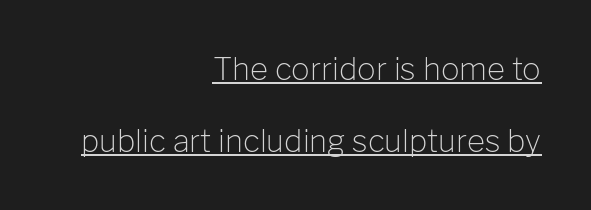
Q: Is the text bold? A: No.
Q: Is the text italic (slanted)? A: No, it is upright.
Q: Is the typeface a serif or a sans-serif typeface? A: Sans-serif.
Q: Is the text underlined? A: Yes.
Q: How is the paragraph aligned? A: Right-aligned.
Q: Is the spacing between letters normal or unusually wide? A: Normal.
Q: Is the spacing between lines tight, normal or loose? A: Loose.
Q: Width (condensed, normal, or wide)? A: Normal.
Q: Stroke contrast? A: Low.
Q: x-height? A: Medium.
Q: Monospaced? A: No.
